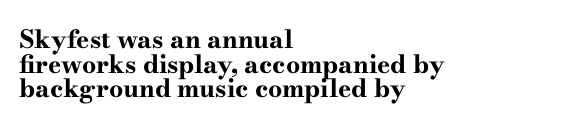
Q: Is the text bold? A: Yes.
Q: Is the text italic (slanted)? A: No, it is upright.
Q: Is the text underlined? A: No.
Q: How is the paragraph aligned? A: Left-aligned.
Q: Is the spacing between letters normal or unusually wide? A: Normal.
Q: Is the spacing between lines tight, normal or loose? A: Tight.
